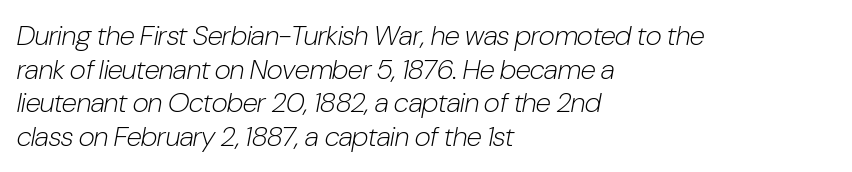
Q: Is the text bold? A: No.
Q: Is the text italic (slanted)? A: Yes, it leans right by about 10 degrees.
Q: Is the text underlined? A: No.
Q: How is the paragraph aligned? A: Left-aligned.
Q: Is the spacing between letters normal or unusually wide? A: Normal.
Q: Width (condensed, normal, or wide)? A: Condensed.
Q: Stroke contrast? A: Low.
Q: x-height? A: Medium.
Q: Monospaced? A: No.
